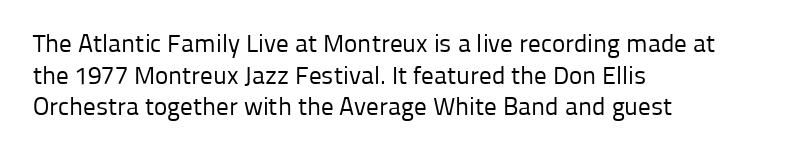
Q: Is the text bold? A: No.
Q: Is the text italic (slanted)? A: No, it is upright.
Q: Is the text underlined? A: No.
Q: How is the paragraph aligned? A: Left-aligned.
Q: Is the spacing between letters normal or unusually wide? A: Normal.
Q: Is the spacing between lines tight, normal or loose? A: Normal.
